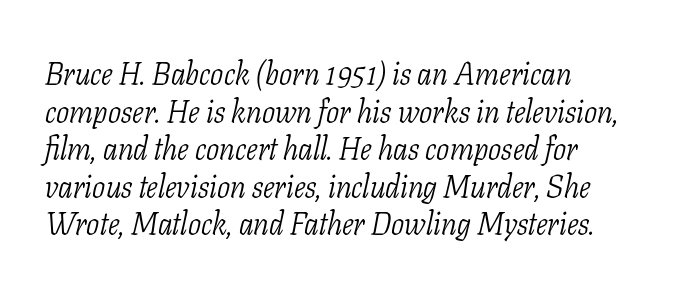
The characters display serif detailing at their extremities. The typesetting does not lean heavy: it is not bold. Each letter keeps its own natural width here, so spacing adapts to shape. The space beneath each line is pristine and unruled.
